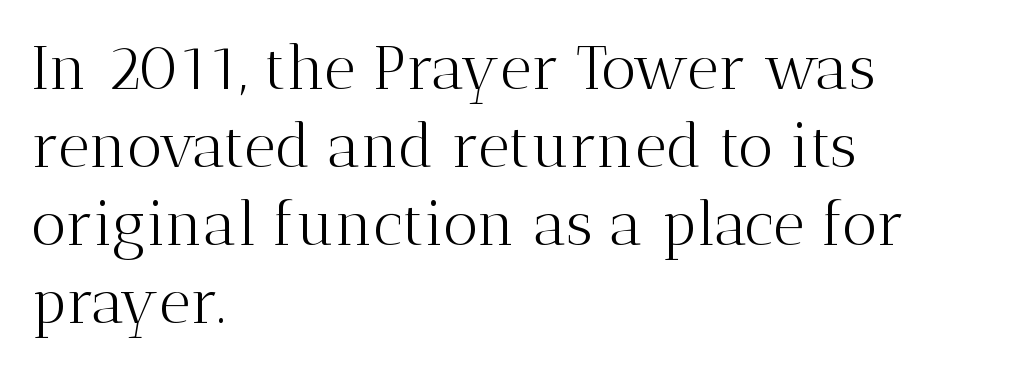
The image shows 61 px light serif type, upright; set left-aligned, normal line spacing (1.28x), normal letter spacing, not underlined; medium stroke contrast and a medium x-height.
